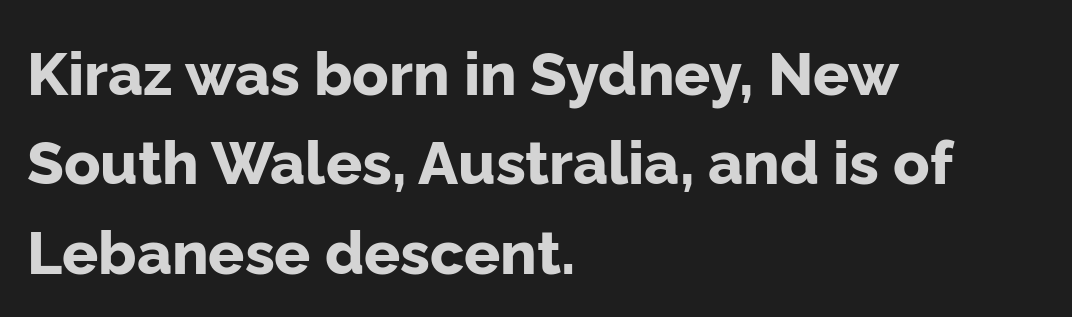
The letters advance in unequal steps, a hallmark of proportional type. Each new line begins a customary step beneath the previous one. Posture: vertical. A clean baseline with only descenders dipping below it. Compared with an ordinary text face, these strokes are far heavier — a full bold.
